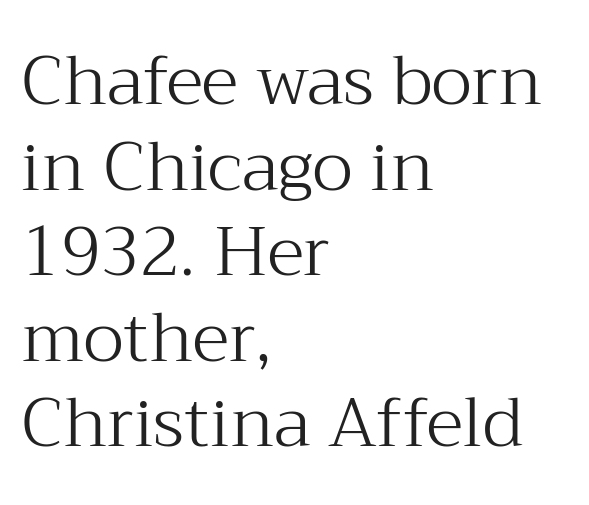
The image shows 69 px light serif type, upright; set left-aligned, line spacing 1.24x, normal letter spacing, not underlined; medium stroke contrast and a medium x-height.
